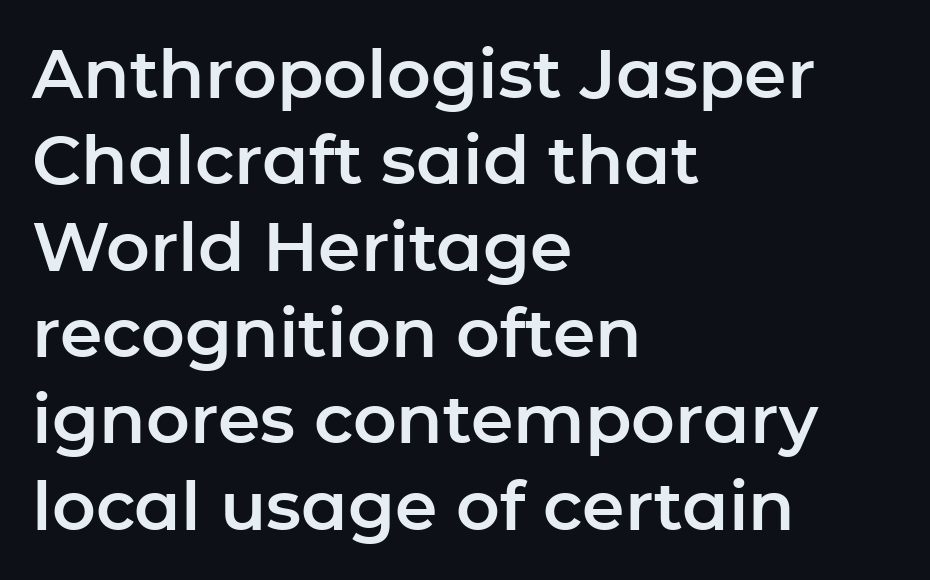
Observe the absence of serifs on each vertical stroke in this sample. A student would call this left alignment; a typographer would say flush left, rag right. Unmarked baselines from the first word to the last. The type sits square on the baseline with zero lean. Proportional: the letters do not fall into vertical columns.
